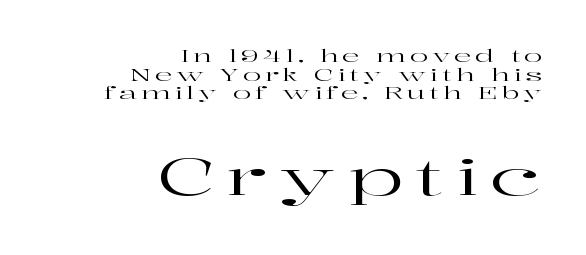
{"serif": "yes", "italic": "no", "width": "wide", "stroke_contrast": "high", "x_height": "medium", "monospaced": "no", "underline": "no", "align": "right", "line_spacing": "tight", "line_spacing_ratio": 1.1, "letter_spacing": "wide", "letter_spacing_em": 0.23, "larger_block": "second", "size_ratio": 3.0, "glyph_px": 51}
